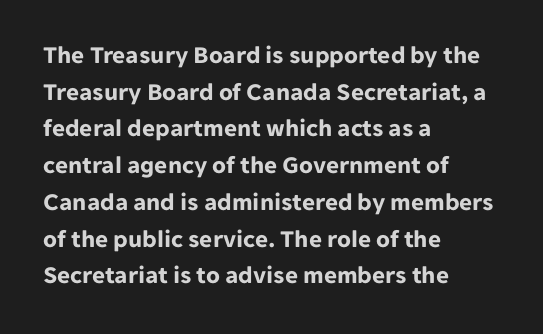
{"italic": "no", "bold": "yes", "underline": "no", "align": "left", "line_spacing": "normal", "line_spacing_ratio": 1.47, "letter_spacing": "normal", "letter_spacing_em": 0.0, "glyph_px": 25}
